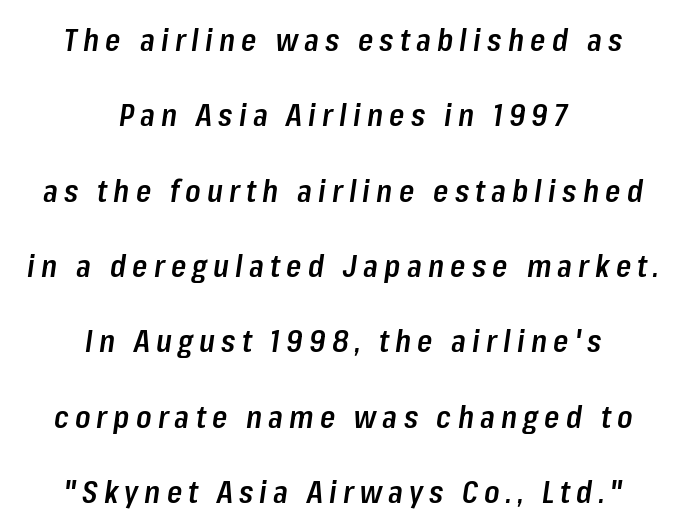
Leftover space on each line is divided equally before and after the words. Compared with typical body copy, the letter spacing here is much looser. The letters advance in unequal steps, a hallmark of proportional type. It's the slanting kind of type.
